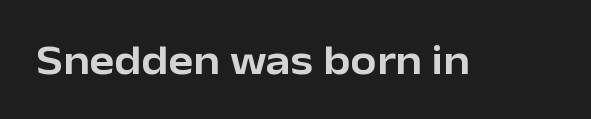
Q: Is the text italic (slanted)? A: No, it is upright.
Q: Is the typeface a serif or a sans-serif typeface? A: Sans-serif.
Q: Is the text underlined? A: No.
Q: Is the spacing between letters normal or unusually wide? A: Normal.
Q: Width (condensed, normal, or wide)? A: Normal.
Q: Stroke contrast? A: Low.
Q: x-height? A: Medium.
Q: Monospaced? A: No.
